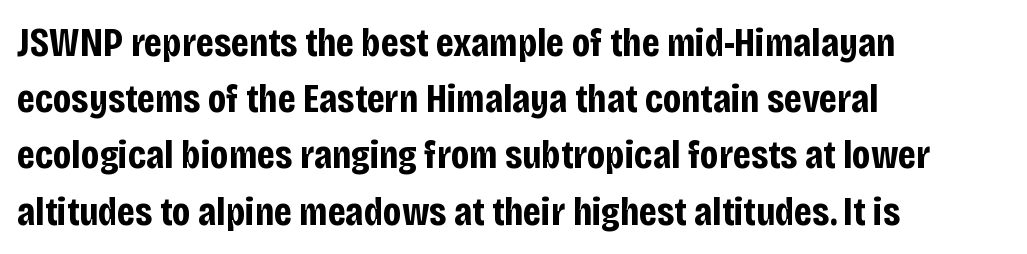
These lines are rendered in a variable-pitch font. The lines sit at an ordinary, default distance from one another. A roman cut, with each character standing at attention. This is heavy type, rendered in bold. Glance below the letters and you will spot only blank space.
